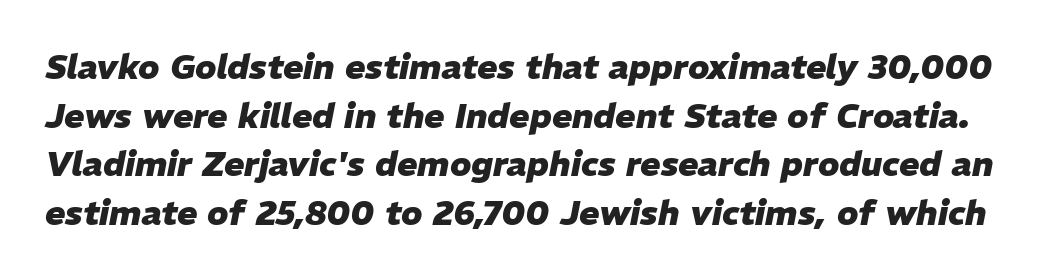
The image shows 34 px heavy type, italic (leaning right); set normal line spacing (1.43x), normal letter spacing, not underlined; low stroke contrast and a medium x-height.
